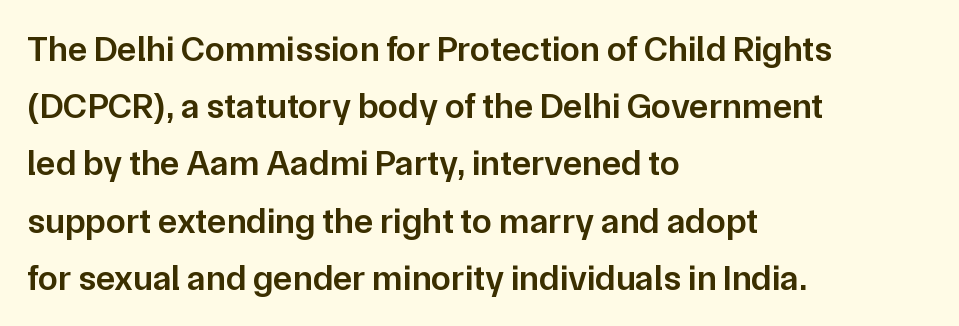
Q: Is the text bold? A: Semi-bold.
Q: Is the text italic (slanted)? A: No, it is upright.
Q: Is the typeface a serif or a sans-serif typeface? A: Sans-serif.
Q: Is the text underlined? A: No.
Q: How is the paragraph aligned? A: Left-aligned.
Q: Is the spacing between letters normal or unusually wide? A: Normal.
Q: Is the spacing between lines tight, normal or loose? A: Normal.
Q: Width (condensed, normal, or wide)? A: Normal.
Q: Stroke contrast? A: Low.
Q: x-height? A: Medium.
Q: Monospaced? A: No.
